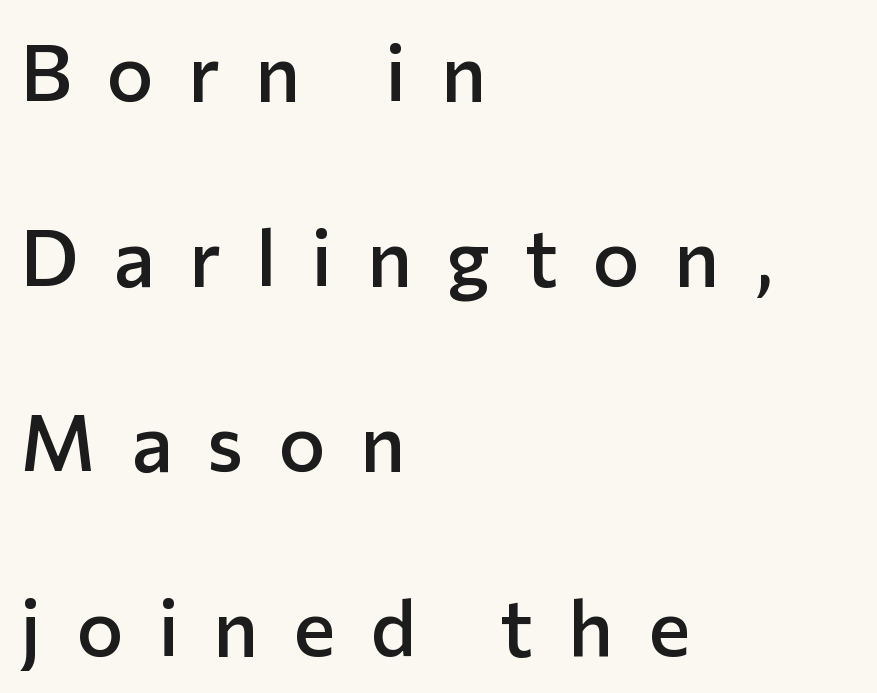
{"serif": "no", "italic": "no", "bold": "semi", "weight": "semibold", "width": "normal", "stroke_contrast": "low", "x_height": "medium", "monospaced": "no", "underline": "no", "align": "left", "line_spacing": "loose", "line_spacing_ratio": 2.34, "letter_spacing": "wide", "letter_spacing_em": 0.44, "glyph_px": 79}
